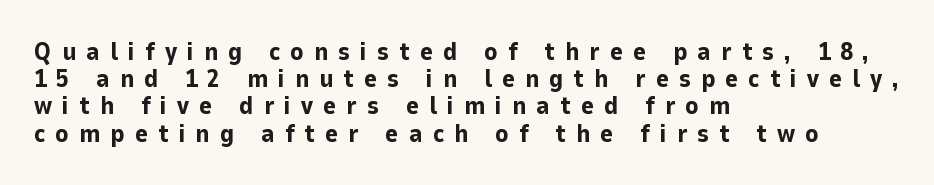
Weight check: bold — yes, fully. The type is letterspaced generously, with wide tracking. Summary of vertical rhythm: compact, with narrow interline spacing. Vertical strokes here are truly vertical. Horizontally, the lines are justified to the leading edge only. Plain, unruled lines of type.
